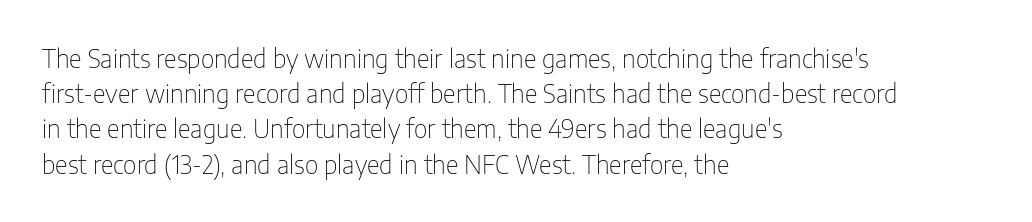
{"italic": "no", "bold": "no", "underline": "no", "align": "left", "line_spacing": "normal", "line_spacing_ratio": 1.41, "letter_spacing": "normal", "letter_spacing_em": 0.0, "glyph_px": 25}
